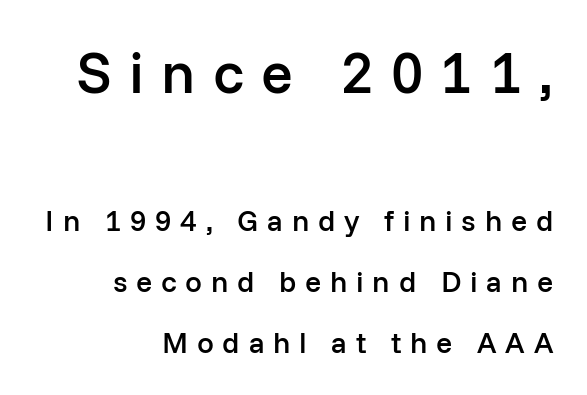
Q: Is the text bold? A: Semi-bold.
Q: Is the text italic (slanted)? A: No, it is upright.
Q: Is the typeface a serif or a sans-serif typeface? A: Sans-serif.
Q: Is the text underlined? A: No.
Q: How is the paragraph aligned? A: Right-aligned.
Q: Is the spacing between letters normal or unusually wide? A: Unusually wide.
Q: Is the spacing between lines tight, normal or loose? A: Loose.
Q: Which block of text is set in a larger size, the first (top) or the second (bottom)? A: The first (top) one.
Q: Width (condensed, normal, or wide)? A: Normal.
Q: Stroke contrast? A: Low.
Q: x-height? A: Medium.
Q: Monospaced? A: No.
